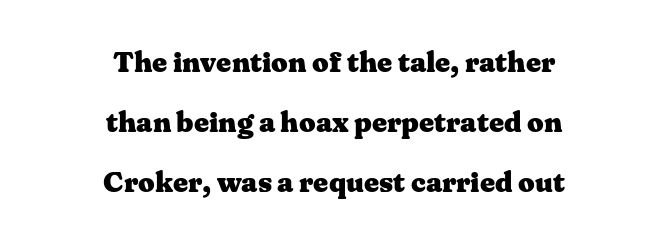
Q: Is the text bold? A: Yes.
Q: Is the text italic (slanted)? A: No, it is upright.
Q: Is the typeface a serif or a sans-serif typeface? A: Serif.
Q: Is the text underlined? A: No.
Q: How is the paragraph aligned? A: Centered.
Q: Is the spacing between letters normal or unusually wide? A: Normal.
Q: Is the spacing between lines tight, normal or loose? A: Loose.
Q: Width (condensed, normal, or wide)? A: Wide.
Q: Stroke contrast? A: Medium.
Q: x-height? A: Medium.
Q: Monospaced? A: No.
